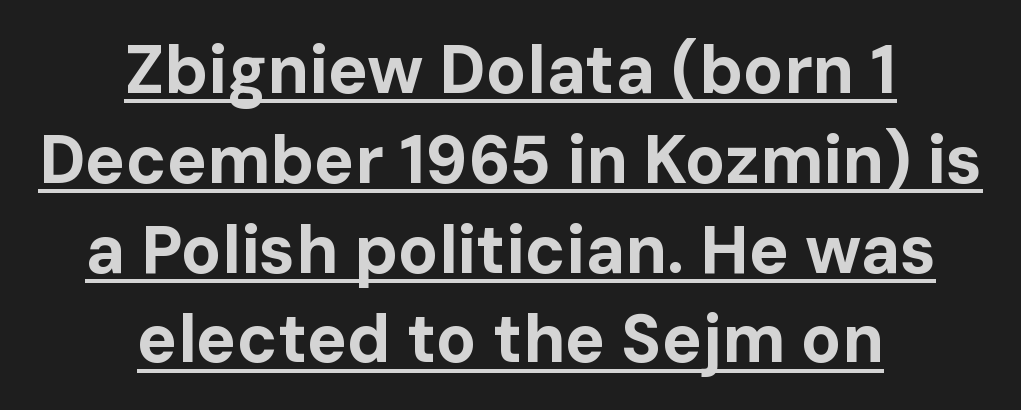
Q: Is the text bold? A: Yes.
Q: Is the text italic (slanted)? A: No, it is upright.
Q: Is the typeface a serif or a sans-serif typeface? A: Sans-serif.
Q: Is the text underlined? A: Yes.
Q: How is the paragraph aligned? A: Centered.
Q: Is the spacing between letters normal or unusually wide? A: Normal.
Q: Is the spacing between lines tight, normal or loose? A: Normal.
Q: Width (condensed, normal, or wide)? A: Normal.
Q: Stroke contrast? A: Low.
Q: x-height? A: Medium.
Q: Monospaced? A: No.
